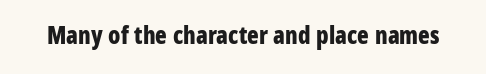
Q: Is the text bold? A: Yes.
Q: Is the text italic (slanted)? A: No, it is upright.
Q: Is the text underlined? A: No.
Q: Is the spacing between letters normal or unusually wide? A: Normal.
